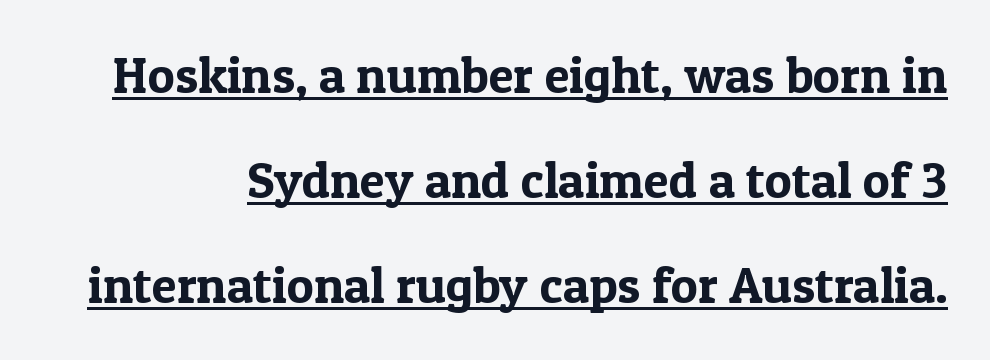
{"serif": "yes", "italic": "no", "width": "normal", "x_height": "medium", "monospaced": "no", "underline": "yes", "line_spacing": "loose", "line_spacing_ratio": 2.06, "letter_spacing": "normal", "letter_spacing_em": 0.0, "glyph_px": 51}
